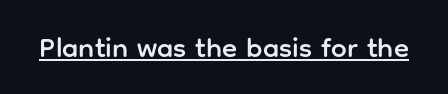
Q: Is the text italic (slanted)? A: No, it is upright.
Q: Is the typeface a serif or a sans-serif typeface? A: Sans-serif.
Q: Is the text underlined? A: Yes.
Q: Is the spacing between letters normal or unusually wide? A: Normal.
Q: Width (condensed, normal, or wide)? A: Normal.
Q: Stroke contrast? A: Low.
Q: x-height? A: Medium.
Q: Monospaced? A: No.
